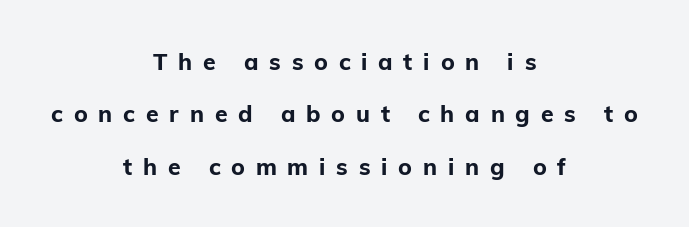
The words here are not underlined. The paragraph shown floats in the horizontal middle. The rendering uses a large line-height, opening up the rows. Someone cranked the tracking dial way up on this one. The specimen reads as upright at a glance.
